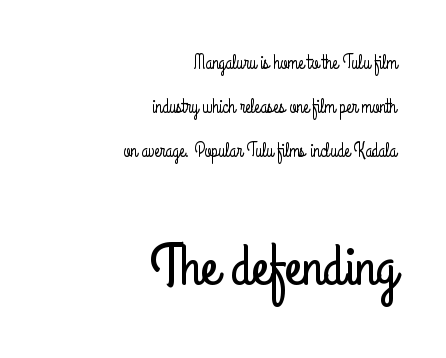
Q: Is the typeface a serif or a sans-serif typeface? A: Sans-serif.
Q: Is the text underlined? A: No.
Q: How is the paragraph aligned? A: Right-aligned.
Q: Is the spacing between letters normal or unusually wide? A: Normal.
Q: Is the spacing between lines tight, normal or loose? A: Loose.
Q: Which block of text is set in a larger size, the first (top) or the second (bottom)? A: The second (bottom) one.
Q: Width (condensed, normal, or wide)? A: Condensed.
Q: Stroke contrast? A: Low.
Q: x-height? A: Small.
Q: Monospaced? A: No.
